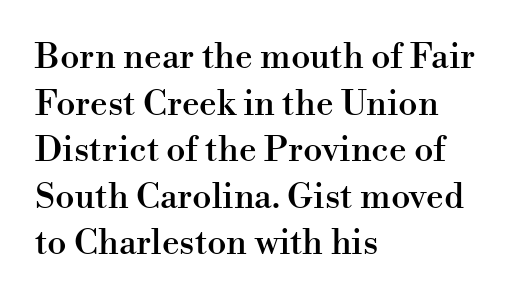
The type sits square on the baseline with zero lean. Compared with a centered layout, this one pins lines to the left instead. Baseline-to-baseline distance is the conventional proportion of letter height. In terms of letterspacing, this is plain default setting.
